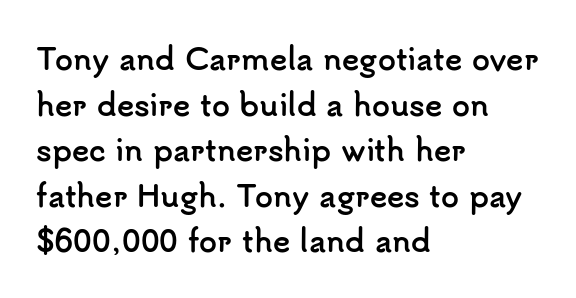
{"serif": "no", "italic": "no", "bold": "yes", "weight": "semibold", "width": "normal", "stroke_contrast": "low", "x_height": "small", "monospaced": "no", "underline": "no", "align": "left", "line_spacing": "normal", "line_spacing_ratio": 1.57, "letter_spacing": "normal", "letter_spacing_em": 0.0, "glyph_px": 29}
